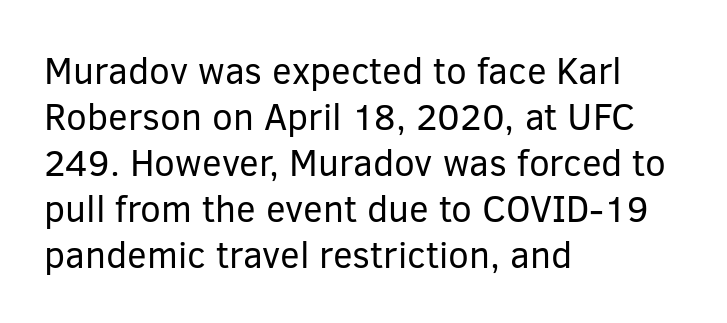
Are there feet on the stems? There aren't — it's a sans. The string is rendered with underlining switched off. Characters remain perfectly vertical along every line. Caption: multi-line text, flush left, ragged right. The letters sit at their default tracking, neither squeezed nor spread.
